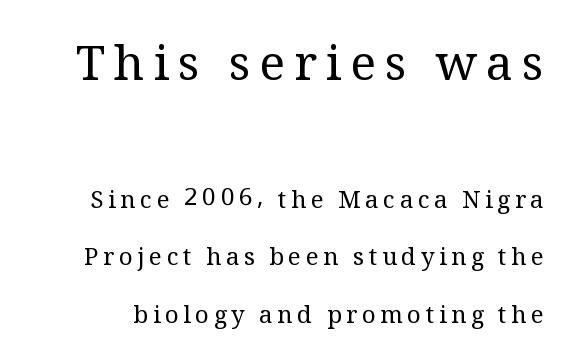
{"serif": "yes", "italic": "no", "bold": "no", "weight": "regular", "width": "normal", "stroke_contrast": "medium", "x_height": "medium", "monospaced": "no", "underline": "no", "line_spacing": "loose", "line_spacing_ratio": 2.4, "larger_block": "first", "size_ratio": 2.0, "glyph_px": 48}
